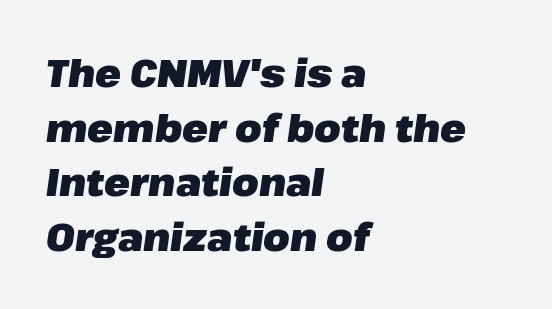
The image shows 38 px heavy type, italic (leaning right); set left-aligned, normal line spacing (1.44x), normal letter spacing, not underlined; low stroke contrast and a medium x-height.
